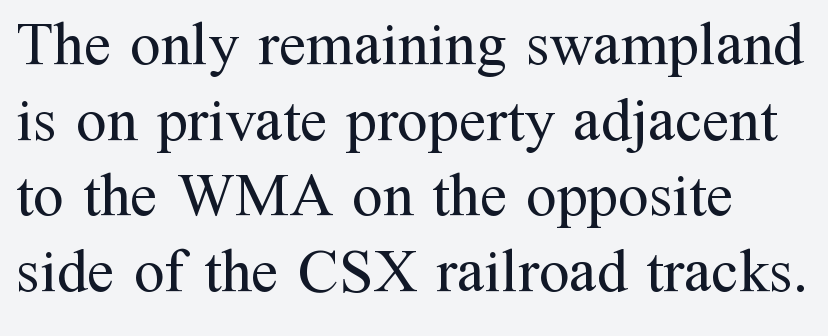
Words appear dense and cohesive because spacing is normal. The strip under each line holds only bare page. The font's upright variant was chosen for this text. Is this a heavy cut? Hardly; it is regular or lighter. Spacing verdict: proportional, widths tailored to each character.
